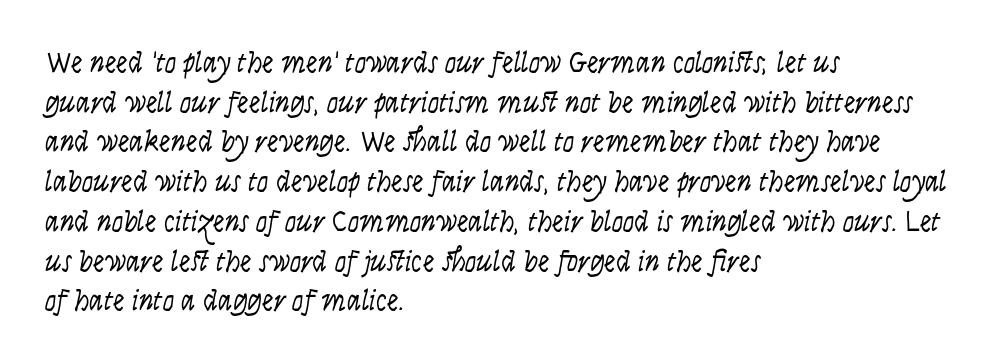
Q: Is the text bold? A: No.
Q: Is the text italic (slanted)? A: Yes.
Q: Is the typeface a serif or a sans-serif typeface? A: Sans-serif.
Q: Is the text underlined? A: No.
Q: How is the paragraph aligned? A: Left-aligned.
Q: Is the spacing between letters normal or unusually wide? A: Normal.
Q: Is the spacing between lines tight, normal or loose? A: Normal.
Q: Width (condensed, normal, or wide)? A: Condensed.
Q: Stroke contrast? A: Low.
Q: x-height? A: Large.
Q: Monospaced? A: No.
